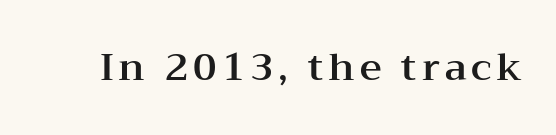
Q: Is the text italic (slanted)? A: No, it is upright.
Q: Is the typeface a serif or a sans-serif typeface? A: Serif.
Q: Is the text underlined? A: No.
Q: Width (condensed, normal, or wide)? A: Wide.
Q: Stroke contrast? A: Medium.
Q: x-height? A: Medium.
Q: Monospaced? A: No.
